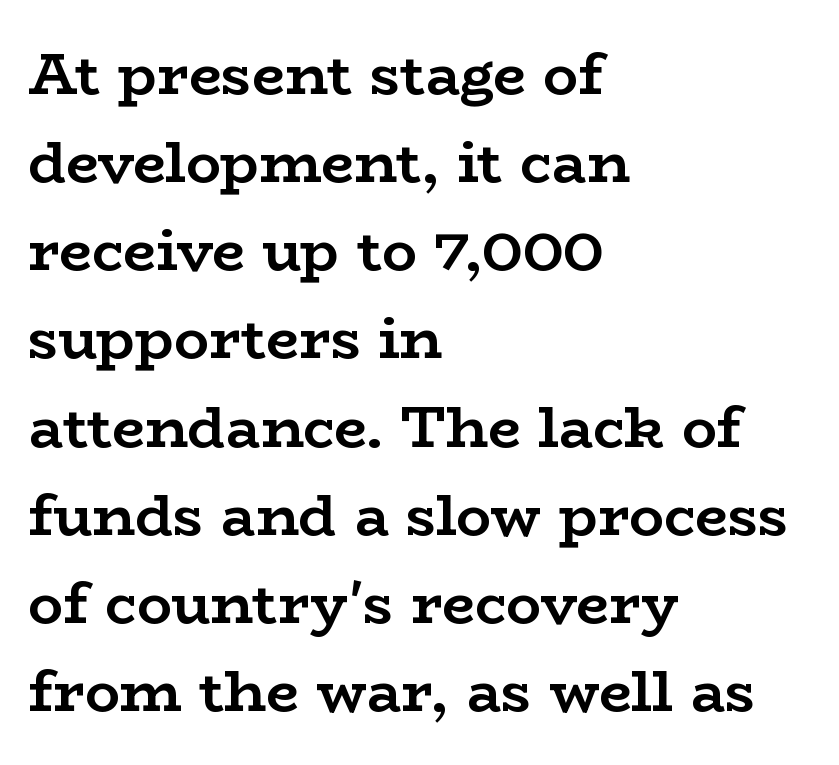
Q: Is the text bold? A: Yes.
Q: Is the text italic (slanted)? A: No, it is upright.
Q: Is the typeface a serif or a sans-serif typeface? A: Serif.
Q: Is the text underlined? A: No.
Q: How is the paragraph aligned? A: Left-aligned.
Q: Is the spacing between letters normal or unusually wide? A: Normal.
Q: Is the spacing between lines tight, normal or loose? A: Normal.
Q: Width (condensed, normal, or wide)? A: Wide.
Q: Stroke contrast? A: Low.
Q: x-height? A: Medium.
Q: Monospaced? A: No.
